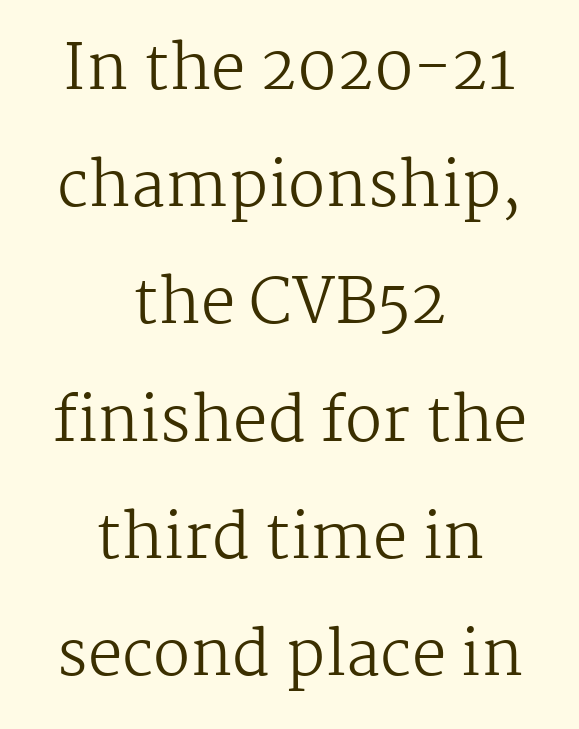
The image shows 62 px regular-weight serif type, upright; set centered, line spacing 1.89x, normal letter spacing, not underlined; medium stroke contrast and a medium x-height.
